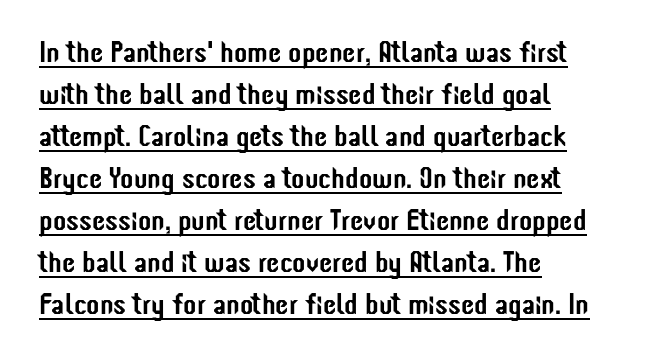
{"serif": "no", "italic": "no", "width": "condensed", "stroke_contrast": "low", "x_height": "medium", "monospaced": "no", "underline": "yes", "align": "left", "line_spacing": "normal", "line_spacing_ratio": 1.4, "letter_spacing": "normal", "letter_spacing_em": 0.0, "glyph_px": 30}
